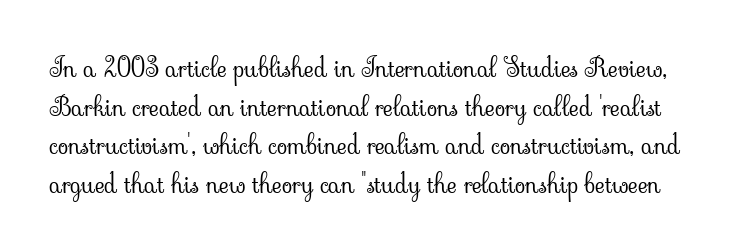
{"italic": "no", "bold": "no", "underline": "no", "line_spacing": "normal", "line_spacing_ratio": 1.43, "letter_spacing": "normal", "letter_spacing_em": 0.0, "glyph_px": 27}
